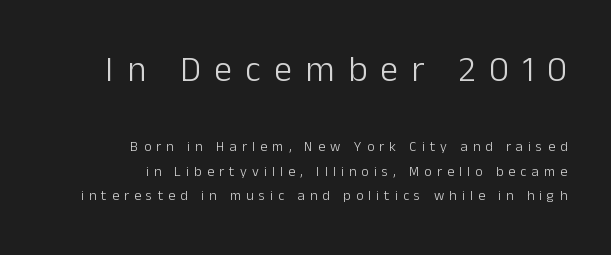
The initial chunk of copy outweighs the following chunk in type size. The passage shown is typeset with a sans-serif family. The font is comparable to plain body text, perhaps lighter. Compared with a flush-left layout, this one pins lines to the opposite, right side.
